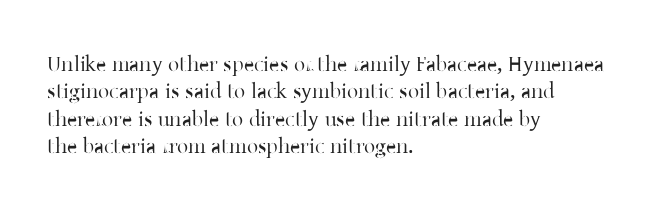
{"italic": "no", "bold": "no", "underline": "no", "align": "left", "line_spacing_ratio": 1.24, "letter_spacing": "normal", "letter_spacing_em": 0.0, "glyph_px": 22}
